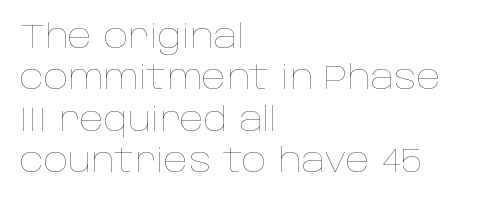
Q: Is the text bold? A: No.
Q: Is the text italic (slanted)? A: No, it is upright.
Q: Is the text underlined? A: No.
Q: How is the paragraph aligned? A: Left-aligned.
Q: Is the spacing between letters normal or unusually wide? A: Normal.
Q: Width (condensed, normal, or wide)? A: Normal.
Q: Stroke contrast? A: Low.
Q: x-height? A: Large.
Q: Monospaced? A: No.
